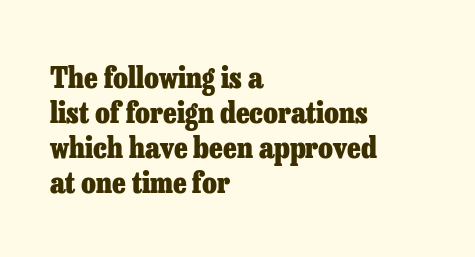
{"serif": "yes", "italic": "no", "bold": "yes", "weight": "heavy", "width": "normal", "stroke_contrast": "low", "x_height": "medium", "monospaced": "no", "underline": "no", "align": "left", "line_spacing_ratio": 1.17, "letter_spacing": "normal", "letter_spacing_em": 0.0, "glyph_px": 30}
